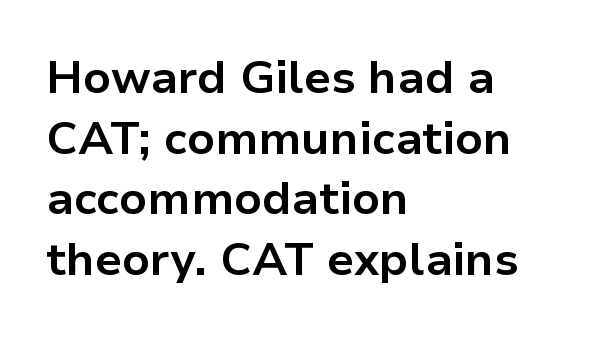
The image shows 46 px bold sans-serif type, upright; set left-aligned, normal line spacing (1.32x), normal letter spacing, not underlined; low stroke contrast and a medium x-height.
